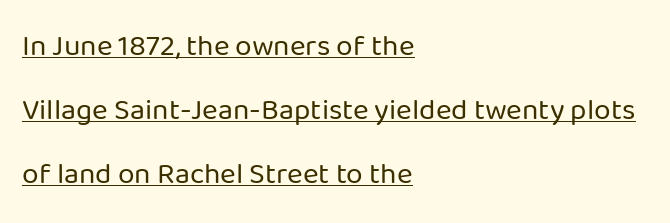
The image shows 30 px regular-weight sans-serif type, upright; set left-aligned, loose line spacing (2.13x), normal letter spacing, underlined; low stroke contrast and a medium x-height.
